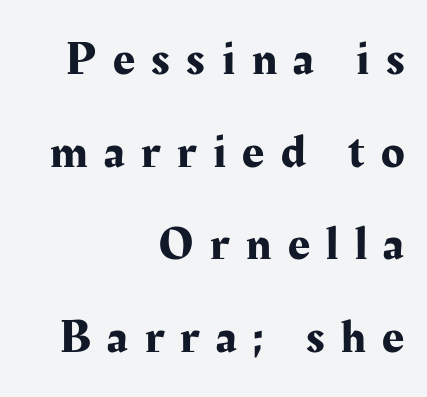
The image shows 48 px serif type, upright; set right-aligned, loose line spacing (1.93x), unusually wide letter spacing (+0.35 em), not underlined; medium stroke contrast and a medium x-height.
